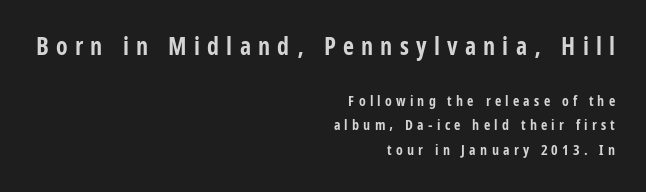
Q: Is the text bold? A: Yes.
Q: Is the text italic (slanted)? A: No, it is upright.
Q: Is the text underlined? A: No.
Q: How is the paragraph aligned? A: Right-aligned.
Q: Is the spacing between letters normal or unusually wide? A: Unusually wide.
Q: Which block of text is set in a larger size, the first (top) or the second (bottom)? A: The first (top) one.
